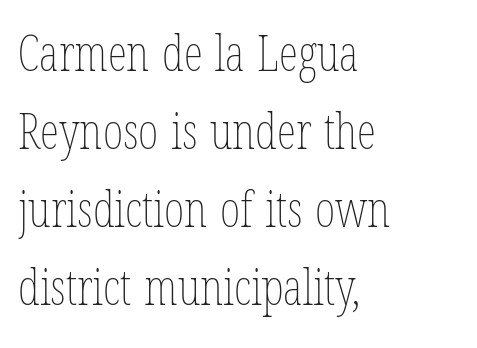
The image shows 49 px thin, condensed type, upright; set left-aligned, normal line spacing (1.59x), normal letter spacing, not underlined; low stroke contrast and a medium x-height.
